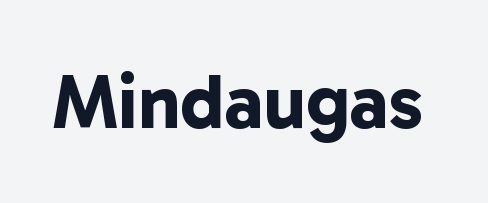
The image shows 77 px bold sans-serif type; set normal letter spacing, not underlined; low stroke contrast and a medium x-height.
